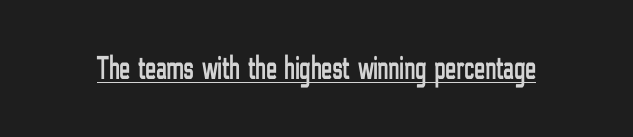
{"serif": "no", "italic": "no", "width": "condensed", "stroke_contrast": "low", "x_height": "medium", "monospaced": "no", "underline": "yes", "letter_spacing": "normal", "letter_spacing_em": 0.0, "glyph_px": 33}
